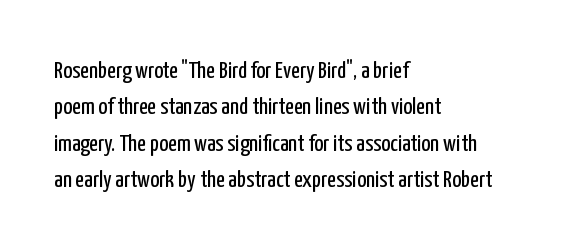
Q: Is the text bold? A: No.
Q: Is the text italic (slanted)? A: No, it is upright.
Q: Is the text underlined? A: No.
Q: How is the paragraph aligned? A: Left-aligned.
Q: Is the spacing between letters normal or unusually wide? A: Normal.
Q: Is the spacing between lines tight, normal or loose? A: Normal.
